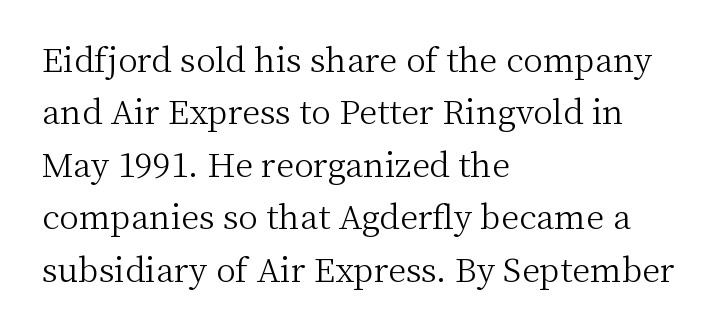
Q: Is the text bold? A: No.
Q: Is the text italic (slanted)? A: No, it is upright.
Q: Is the typeface a serif or a sans-serif typeface? A: Serif.
Q: Is the text underlined? A: No.
Q: How is the paragraph aligned? A: Left-aligned.
Q: Is the spacing between letters normal or unusually wide? A: Normal.
Q: Is the spacing between lines tight, normal or loose? A: Normal.
Q: Width (condensed, normal, or wide)? A: Normal.
Q: Stroke contrast? A: Medium.
Q: x-height? A: Medium.
Q: Monospaced? A: No.
